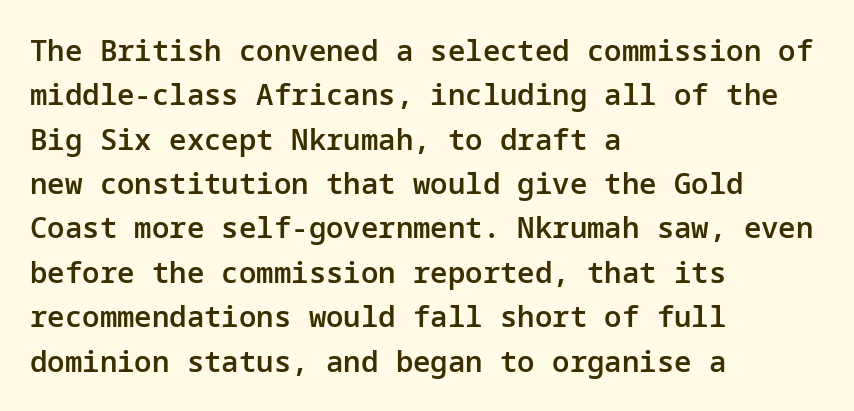
The image shows 29 px semibold sans-serif type, upright; set left-aligned, normal line spacing (1.53x), normal letter spacing, not underlined; low stroke contrast and a medium x-height.
